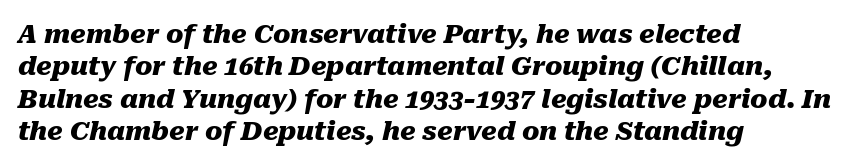
The designer left line spacing at the default. Rendered with sloped, italic letterforms. Notice how thick the strokes are: this is what a full bold looks like. All the whitespace from short lines collects on the right. The letters sit at their default tracking, neither squeezed nor spread. A clean baseline with only descenders dipping below it.
